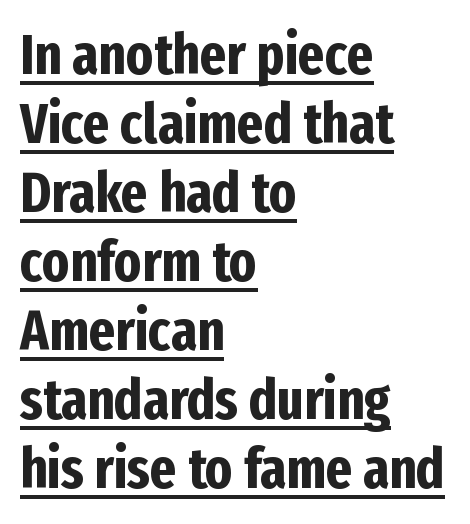
Q: Is the text bold? A: Yes.
Q: Is the text italic (slanted)? A: No, it is upright.
Q: Is the typeface a serif or a sans-serif typeface? A: Sans-serif.
Q: Is the text underlined? A: Yes.
Q: How is the paragraph aligned? A: Left-aligned.
Q: Is the spacing between letters normal or unusually wide? A: Normal.
Q: Width (condensed, normal, or wide)? A: Condensed.
Q: Stroke contrast? A: Low.
Q: x-height? A: Medium.
Q: Monospaced? A: No.
